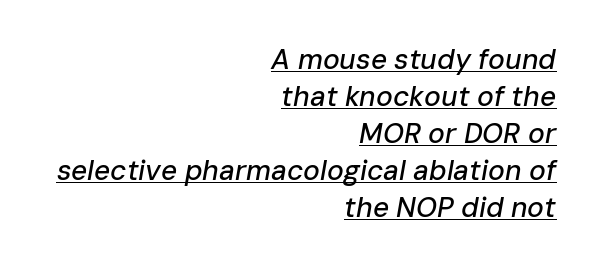
How would I describe the line gaps? Plain and ordinary. Right-aligned paragraph, ragged on the left. Nothing unusual about the tracking: characters are spaced as the font intends. The letters advance in unequal steps, a hallmark of proportional type. The words here are underlined. Does the lettering tilt? It does — this is italic.
